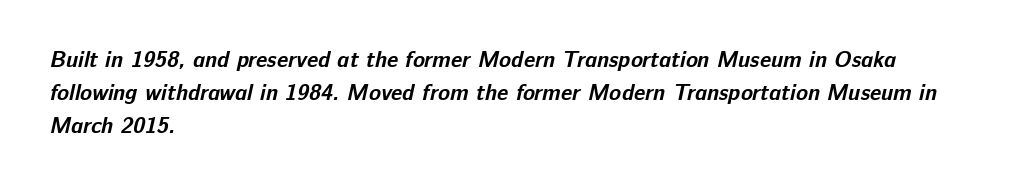
Where is the straight margin? On the left. Each row of text sits above clean, open space. Leading matches the norm, producing a regular column. The letters are bold, with thick, heavy strokes.
